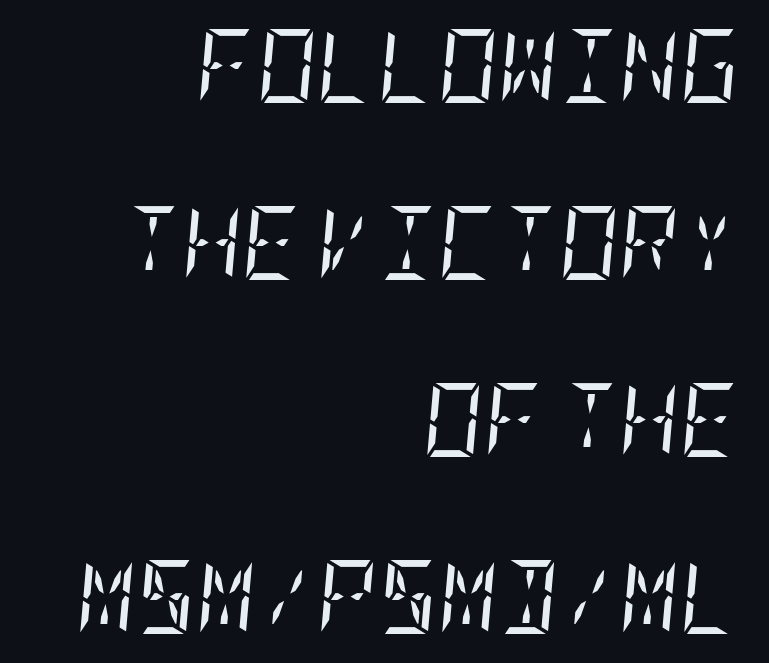
This sample uses plain, unmodified letter spacing. The font's italic variant was chosen for this text. Letters have the restrained weight of plain body copy at most. Descenders are the only things crossing below the line.
